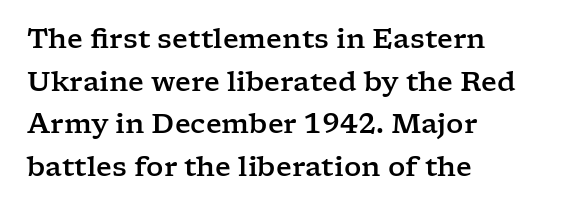
The image shows 27 px text type, upright; set left-aligned, normal line spacing (1.58x), normal letter spacing, not underlined.
